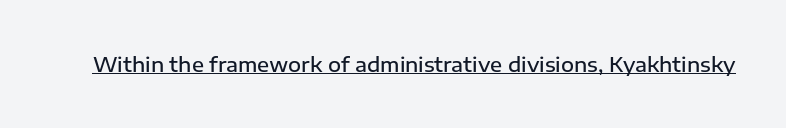
Q: Is the text bold? A: Semi-bold.
Q: Is the text italic (slanted)? A: No, it is upright.
Q: Is the text underlined? A: Yes.
Q: Is the spacing between letters normal or unusually wide? A: Normal.
